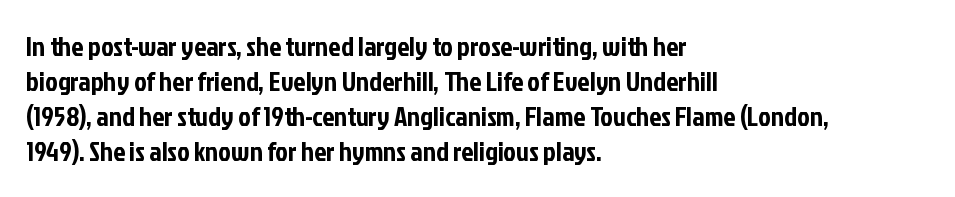
The image shows 27 px text type, upright; set left-aligned, normal line spacing (1.3x), normal letter spacing, not underlined.
